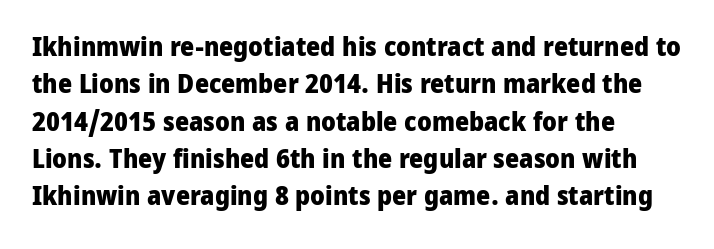
The image shows 27 px bold type, upright; set left-aligned, normal line spacing (1.38x), normal letter spacing, not underlined.
